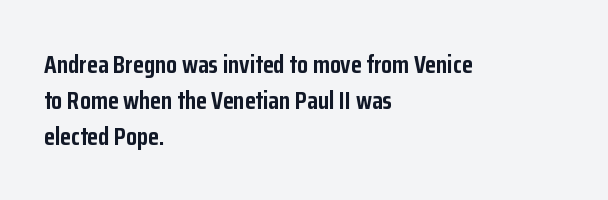
Q: Is the text bold? A: Yes.
Q: Is the text italic (slanted)? A: No, it is upright.
Q: Is the text underlined? A: No.
Q: How is the paragraph aligned? A: Left-aligned.
Q: Is the spacing between letters normal or unusually wide? A: Normal.
Q: Is the spacing between lines tight, normal or loose? A: Normal.
